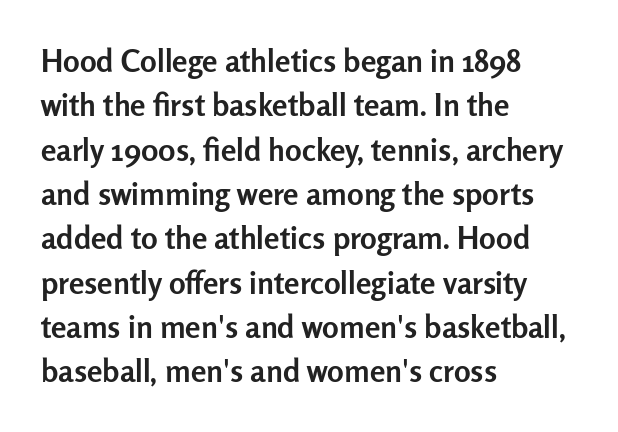
The passage shown stacks its lines at a standard gap. Grotesque or geometric, the face here clearly has no serifs. The sample has been set heavy, in full bold. A classic flush-left, rag-right setting is used for this passage.
